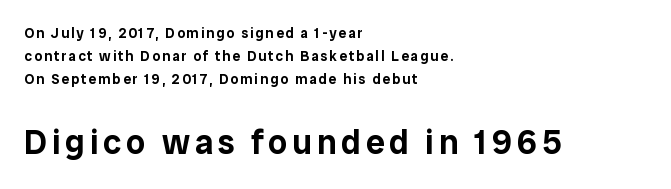
The image shows 34 px sans-serif type, upright; set left-aligned, normal line spacing (1.63x), not underlined; the second (bottom) block is 2.43x larger; low stroke contrast and a medium x-height.
